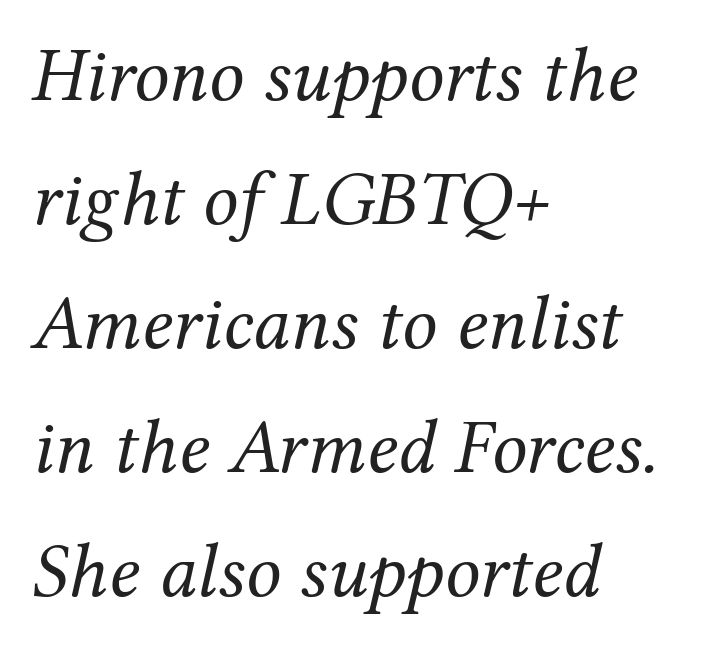
Do the characters align in a grid? No, the font is proportional. The setting favours the left margin, as ordinary paragraphs usually do. Evenly set lines give the paragraph a standard silhouette. No extra tracking has been applied to these lines. Descender tails drop into unmarked territory. When letters slant like this, we call the style italic.
